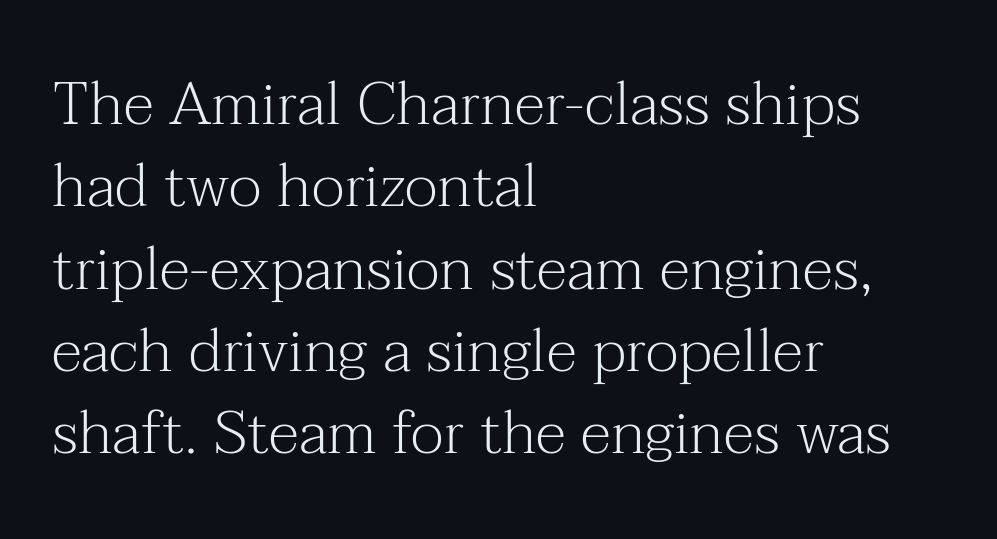
The image shows 61 px light serif type, upright; set left-aligned, normal line spacing (1.35x), normal letter spacing, not underlined; medium stroke contrast and a medium x-height.
